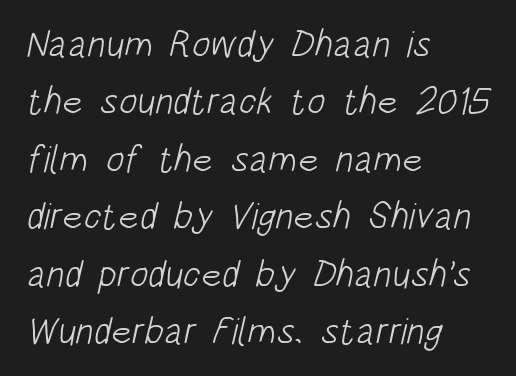
{"serif": "no", "bold": "no", "weight": "light", "width": "condensed", "stroke_contrast": "low", "x_height": "large", "monospaced": "no", "underline": "no", "align": "left", "line_spacing": "normal", "line_spacing_ratio": 1.51, "letter_spacing": "normal", "letter_spacing_em": 0.0, "glyph_px": 38}
